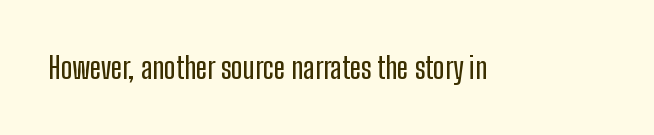
The image shows 30 px condensed sans-serif type, upright; set normal letter spacing, not underlined; low stroke contrast and a medium x-height.
